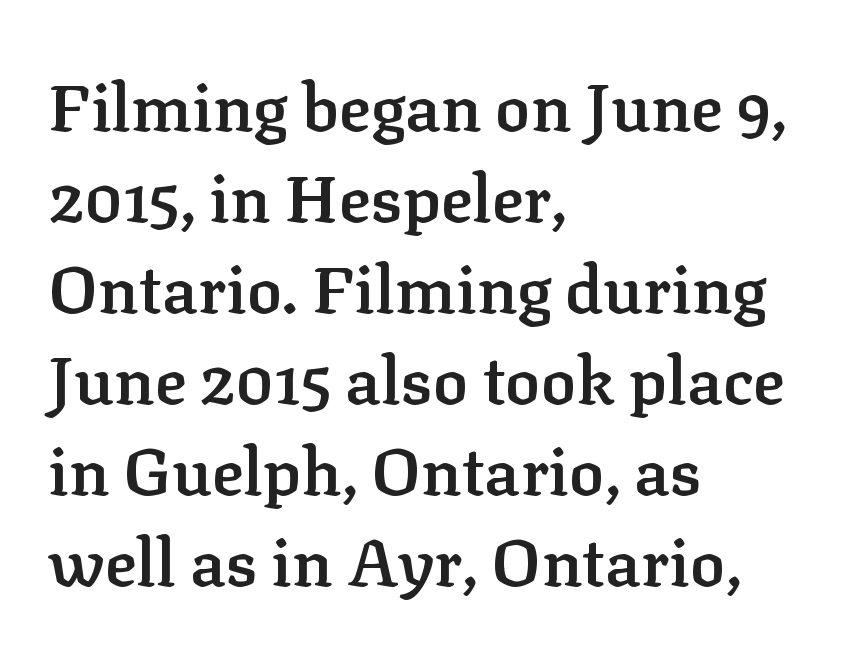
{"serif": "yes", "italic": "no", "bold": "semi", "weight": "semibold", "width": "normal", "stroke_contrast": "low", "x_height": "medium", "monospaced": "no", "underline": "no", "align": "left", "line_spacing": "normal", "line_spacing_ratio": 1.38, "letter_spacing": "normal", "letter_spacing_em": 0.0, "glyph_px": 66}
